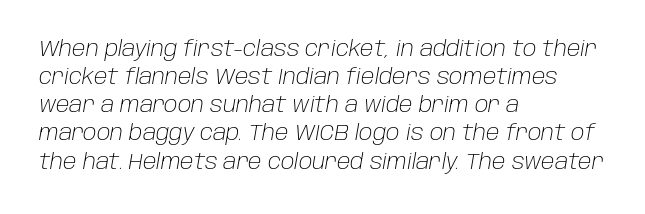
The image shows 21 px text type, italic (leaning right); set left-aligned, normal line spacing (1.34x), normal letter spacing, not underlined.
